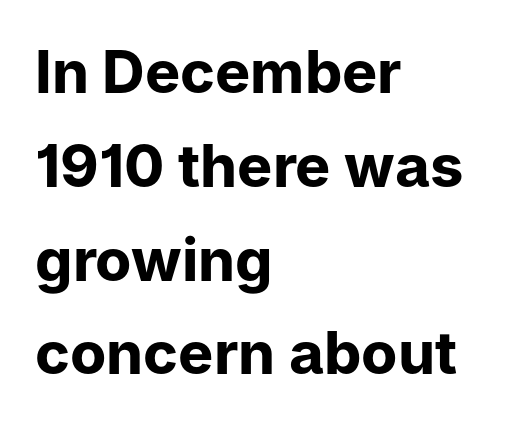
The image shows 59 px bold sans-serif type, upright; set left-aligned, normal line spacing (1.59x), normal letter spacing, not underlined; low stroke contrast and a medium x-height.
